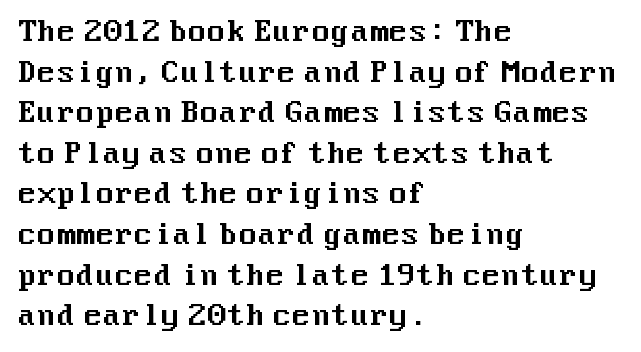
The image shows 28 px sans-serif type, upright; set left-aligned, normal line spacing (1.45x), normal letter spacing, not underlined; medium stroke contrast and a medium x-height.
